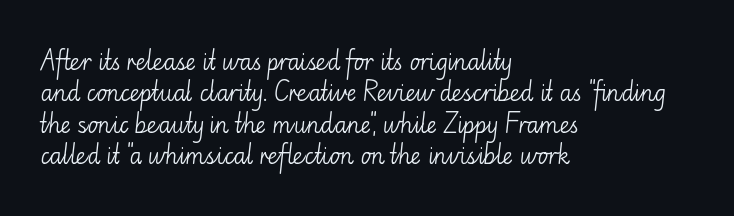
{"bold": "no", "underline": "no", "align": "left", "line_spacing": "normal", "line_spacing_ratio": 1.43, "letter_spacing": "normal", "letter_spacing_em": 0.0, "glyph_px": 22}
